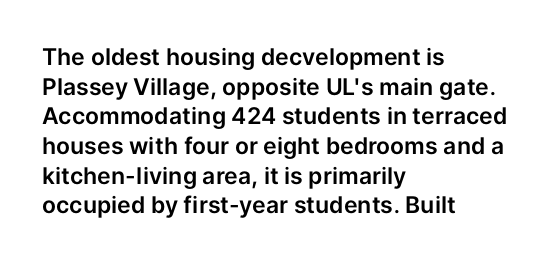
{"italic": "no", "underline": "no", "align": "left", "line_spacing": "normal", "line_spacing_ratio": 1.29, "letter_spacing": "normal", "letter_spacing_em": 0.0, "glyph_px": 23}
